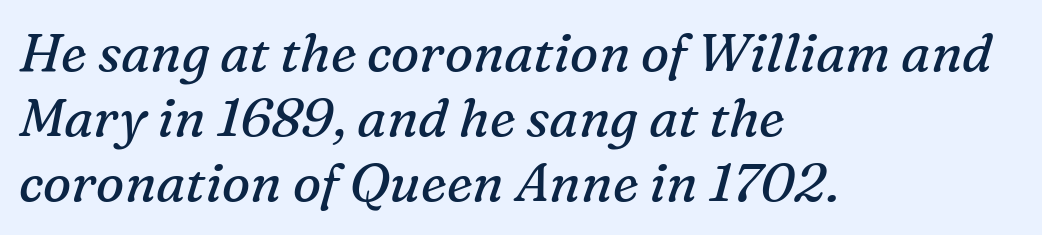
{"serif": "yes", "italic": "yes", "lean": "right", "slant_degrees": 16, "bold": "no", "weight": "regular", "width": "normal", "stroke_contrast": "medium", "x_height": "medium", "monospaced": "no", "underline": "no", "align": "left", "line_spacing_ratio": 1.23, "letter_spacing": "normal", "letter_spacing_em": 0.0, "glyph_px": 53}
